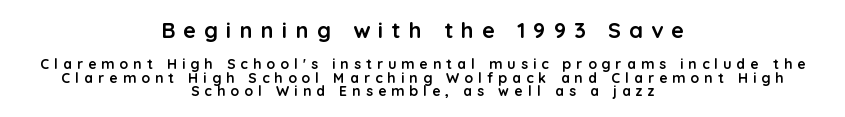
{"italic": "no", "bold": "yes", "underline": "no", "align": "center", "line_spacing": "tight", "line_spacing_ratio": 0.97, "letter_spacing": "wide", "letter_spacing_em": 0.37, "larger_block": "first", "size_ratio": 1.57, "glyph_px": 22}
